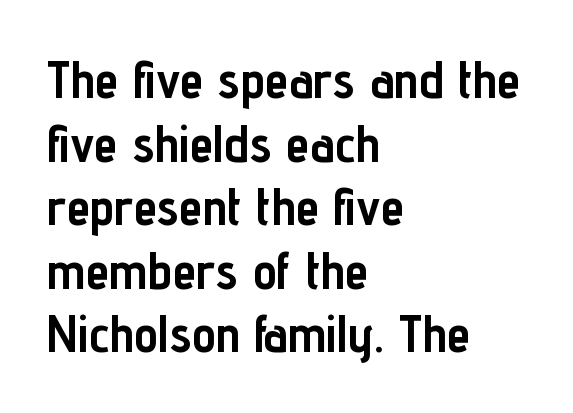
The image shows 53 px semibold, condensed sans-serif type, upright; set left-aligned, line spacing 1.2x, normal letter spacing, not underlined; low stroke contrast and a medium x-height.
